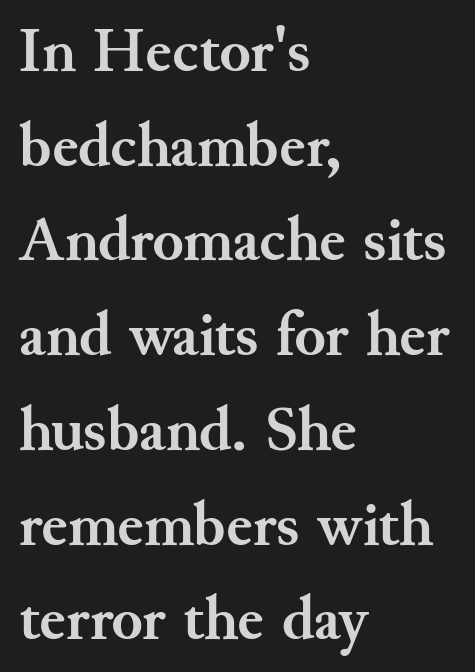
The image shows 64 px semibold serif type, upright; set left-aligned, normal line spacing (1.48x), normal letter spacing, not underlined; medium stroke contrast and a small x-height.
